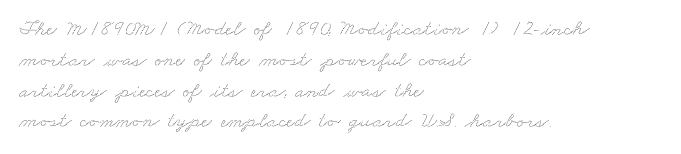
Q: Is the text underlined? A: No.
Q: How is the paragraph aligned? A: Left-aligned.
Q: Is the spacing between letters normal or unusually wide? A: Normal.
Q: Is the spacing between lines tight, normal or loose? A: Normal.
